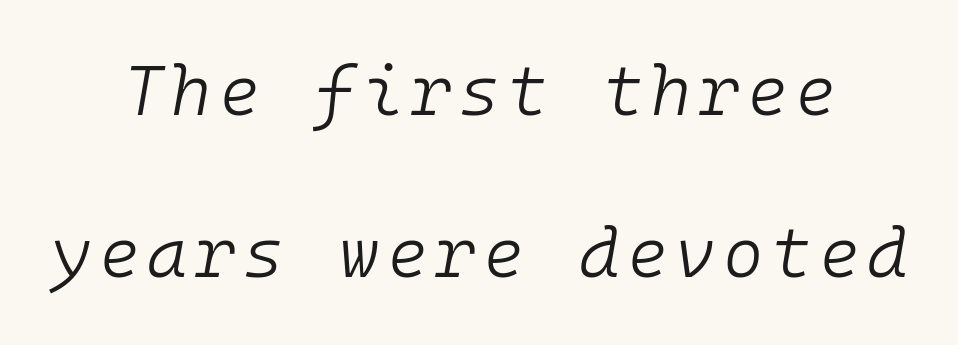
Do the characters align in a grid? Yes, the font is monospaced. Looking at the ascenders, they clearly lean. Unmarked baselines from the first word to the last. Letters have the restrained weight of plain body copy at most. Airy leading.
